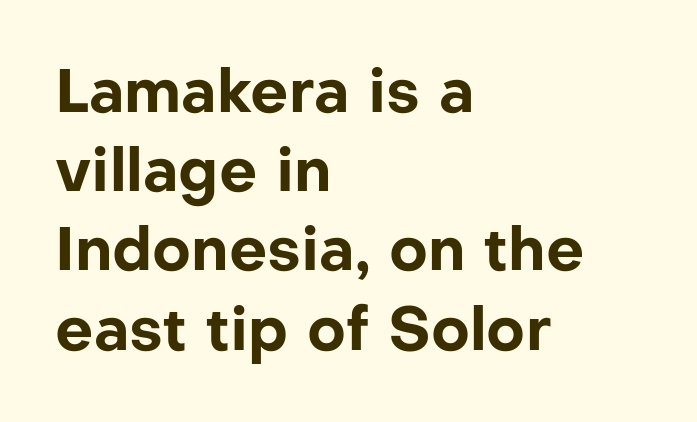
{"serif": "no", "italic": "no", "bold": "yes", "weight": "bold", "width": "normal", "stroke_contrast": "low", "x_height": "medium", "monospaced": "no", "underline": "no", "align": "left", "line_spacing": "normal", "line_spacing_ratio": 1.32, "letter_spacing": "normal", "letter_spacing_em": 0.0, "glyph_px": 60}
